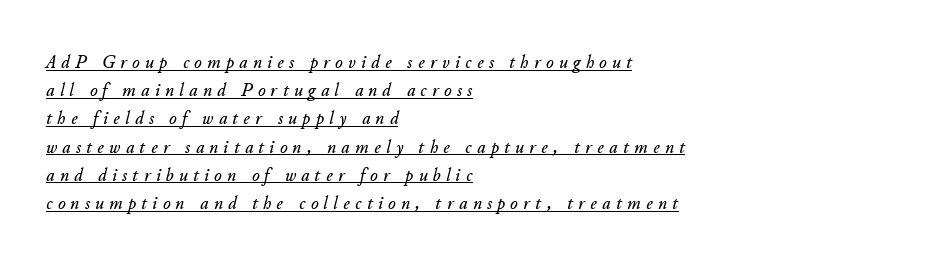
{"italic": "yes", "lean": "right", "slant_degrees": 11, "underline": "yes", "align": "left", "line_spacing": "normal", "line_spacing_ratio": 1.41, "letter_spacing": "wide", "letter_spacing_em": 0.27, "glyph_px": 20}
